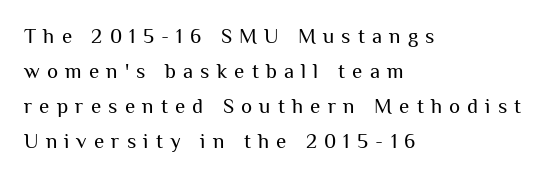
Is the type heavy? It reads as light-to-regular instead. Is the block centered? No — it sits flush against the left margin. A clean baseline with only descenders dipping below it. This sample keeps an unexceptional amount of space between lines. The passage shown has open, widely tracked lettering throughout.
